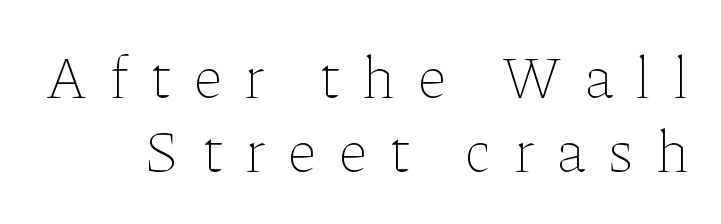
The image shows 59 px thin type, upright; set normal line spacing (1.26x), unusually wide letter spacing (+0.39 em), not underlined; low stroke contrast and a medium x-height.
